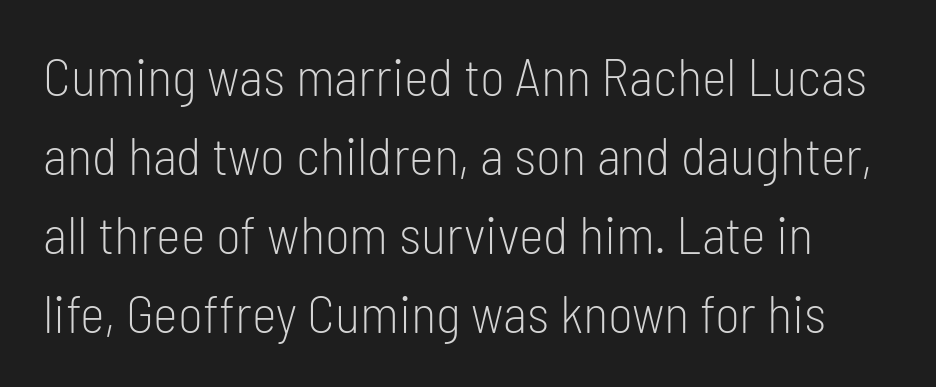
Examine the stroke ends and you'll find no serifs. The passage shown has conventional tracking throughout. If you measured baseline to baseline, you'd find a middling distance. Designer's note — italics off, roman on.
